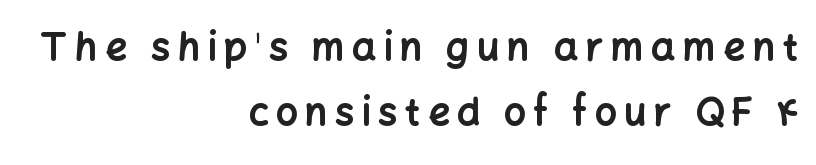
{"serif": "no", "italic": "no", "bold": "yes", "weight": "bold", "width": "normal", "stroke_contrast": "low", "x_height": "medium", "monospaced": "no", "underline": "no", "align": "right", "line_spacing_ratio": 1.71, "letter_spacing": "wide", "letter_spacing_em": 0.2, "glyph_px": 38}
